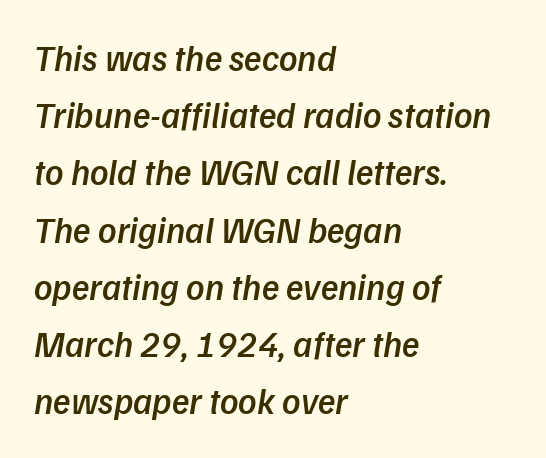
Q: Is the text bold? A: Semi-bold.
Q: Is the text italic (slanted)? A: Yes, it leans right by about 9 degrees.
Q: Is the text underlined? A: No.
Q: How is the paragraph aligned? A: Left-aligned.
Q: Is the spacing between letters normal or unusually wide? A: Normal.
Q: Is the spacing between lines tight, normal or loose? A: Normal.
Q: Width (condensed, normal, or wide)? A: Normal.
Q: Stroke contrast? A: Low.
Q: x-height? A: Medium.
Q: Monospaced? A: No.
